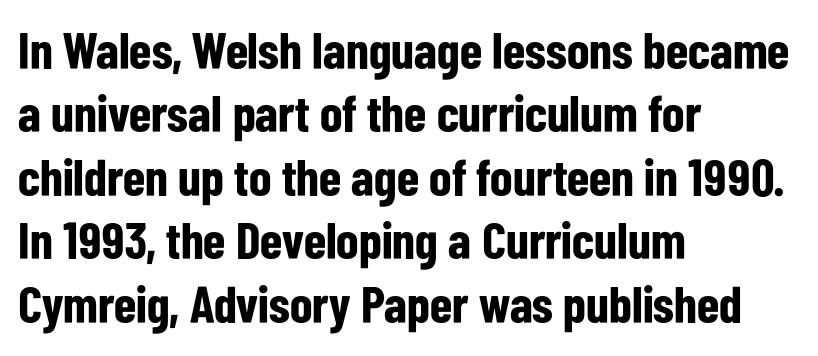
{"serif": "no", "italic": "no", "bold": "yes", "weight": "bold", "width": "condensed", "stroke_contrast": "low", "x_height": "medium", "monospaced": "no", "underline": "no", "align": "left", "line_spacing_ratio": 1.22, "letter_spacing": "normal", "letter_spacing_em": 0.0, "glyph_px": 52}
